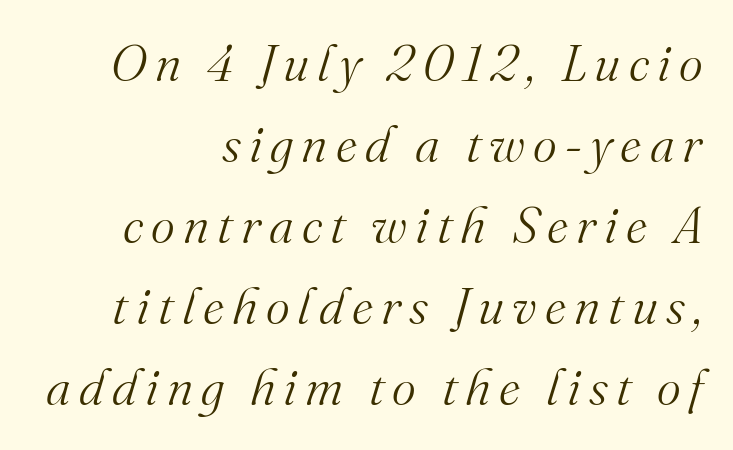
The image shows 51 px light serif type, italic (leaning right); set right-aligned, normal line spacing (1.59x), not underlined; medium stroke contrast and a small x-height.
